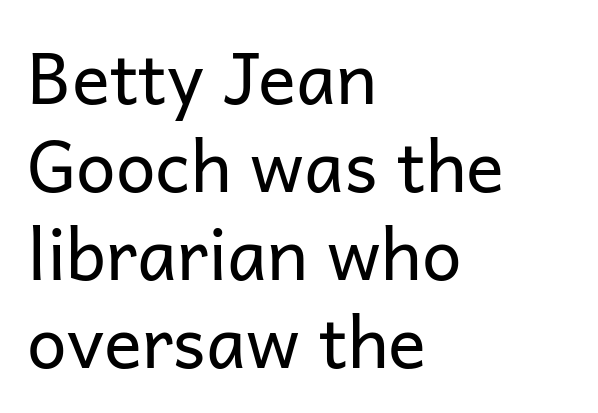
The image shows 71 px regular-weight sans-serif type, upright; set left-aligned, line spacing 1.24x, normal letter spacing, not underlined; low stroke contrast and a medium x-height.
